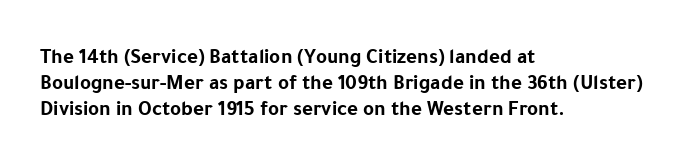
Q: Is the text bold? A: Yes.
Q: Is the text italic (slanted)? A: No, it is upright.
Q: Is the text underlined? A: No.
Q: How is the paragraph aligned? A: Left-aligned.
Q: Is the spacing between letters normal or unusually wide? A: Normal.
